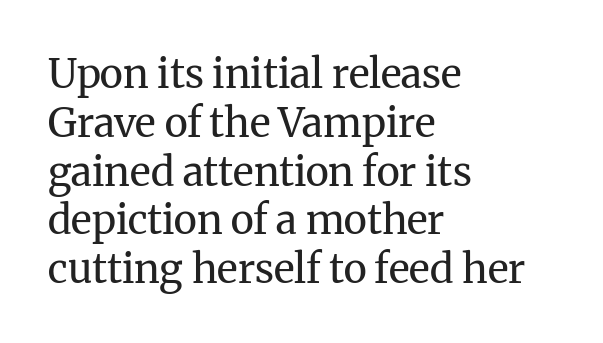
The image shows 40 px regular-weight serif type, upright; set left-aligned, line spacing 1.22x, normal letter spacing, not underlined; medium stroke contrast and a medium x-height.
